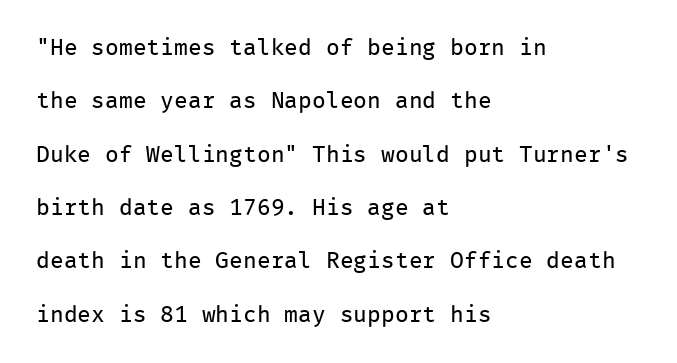
The image shows 23 px text type, upright; set left-aligned, loose line spacing (2.32x), normal letter spacing, not underlined.
